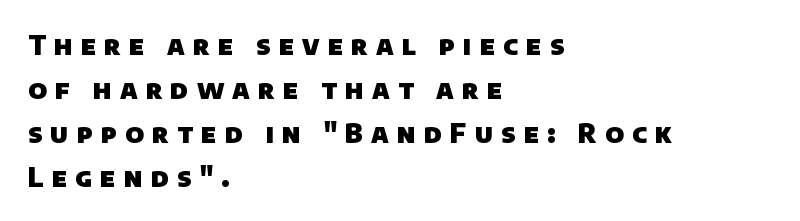
Q: Is the text bold? A: Yes.
Q: Is the text underlined? A: No.
Q: How is the paragraph aligned? A: Left-aligned.
Q: Is the spacing between letters normal or unusually wide? A: Unusually wide.
Q: Is the spacing between lines tight, normal or loose? A: Normal.
